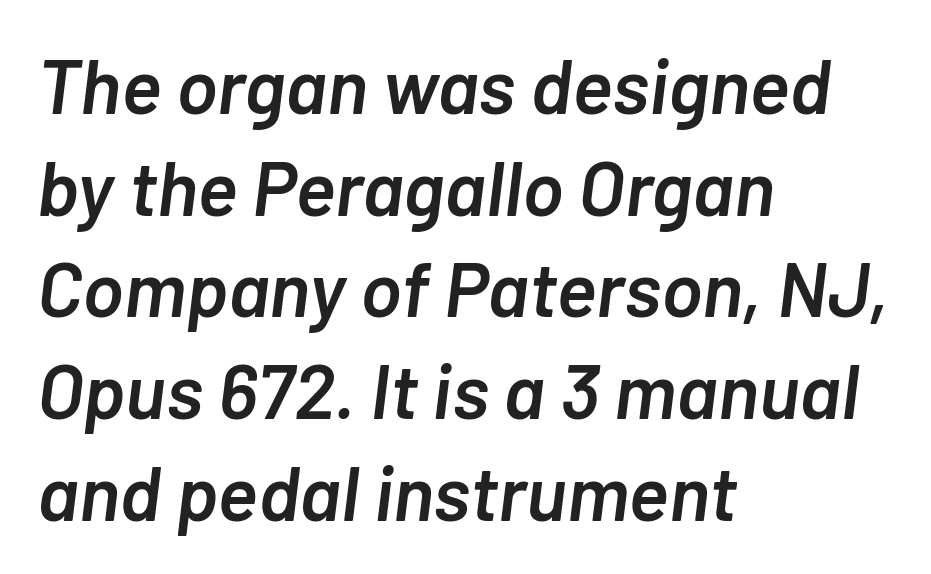
Q: Is the text bold? A: Semi-bold.
Q: Is the text italic (slanted)? A: Yes, it leans right by about 7 degrees.
Q: Is the text underlined? A: No.
Q: How is the paragraph aligned? A: Left-aligned.
Q: Is the spacing between letters normal or unusually wide? A: Normal.
Q: Is the spacing between lines tight, normal or loose? A: Normal.
Q: Width (condensed, normal, or wide)? A: Normal.
Q: Stroke contrast? A: Low.
Q: x-height? A: Medium.
Q: Monospaced? A: No.
